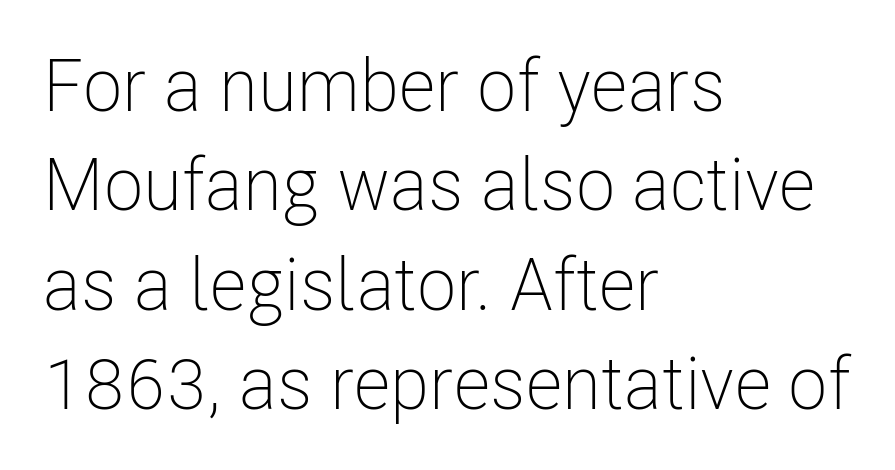
The image shows 73 px light, condensed sans-serif type, upright; set left-aligned, normal line spacing (1.36x), normal letter spacing, not underlined; low stroke contrast and a medium x-height.
